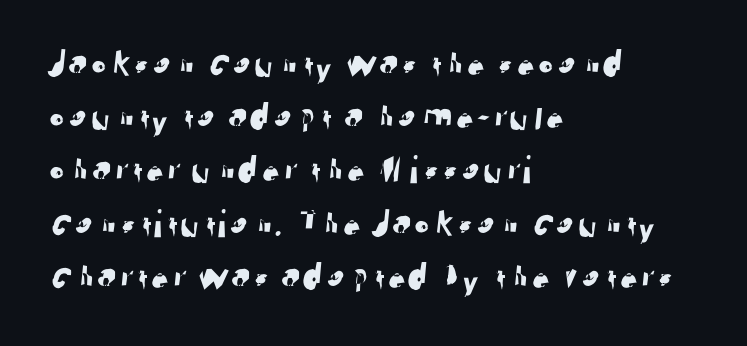
The line texture is even and compact thanks to regular tracking. In CSS terms this would be text-align: left. Line spacing here is normal. Letterform terminals end flat and unadorned throughout the passage.
